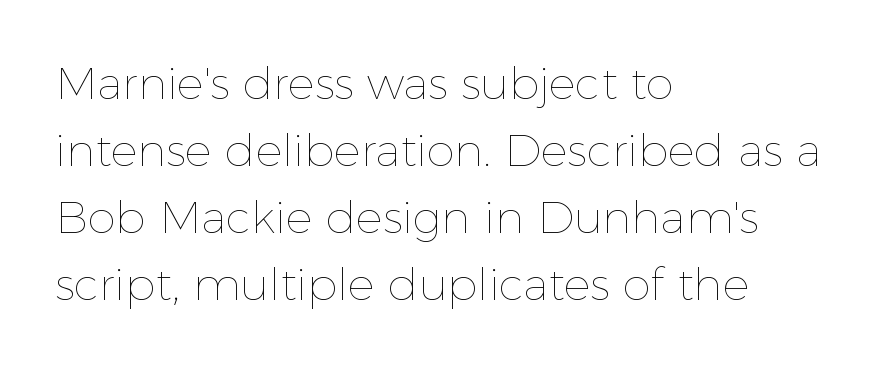
{"italic": "no", "bold": "no", "weight": "thin", "width": "normal", "x_height": "medium", "monospaced": "no", "underline": "no", "align": "left", "line_spacing": "normal", "line_spacing_ratio": 1.49, "letter_spacing": "normal", "letter_spacing_em": 0.0, "glyph_px": 45}
